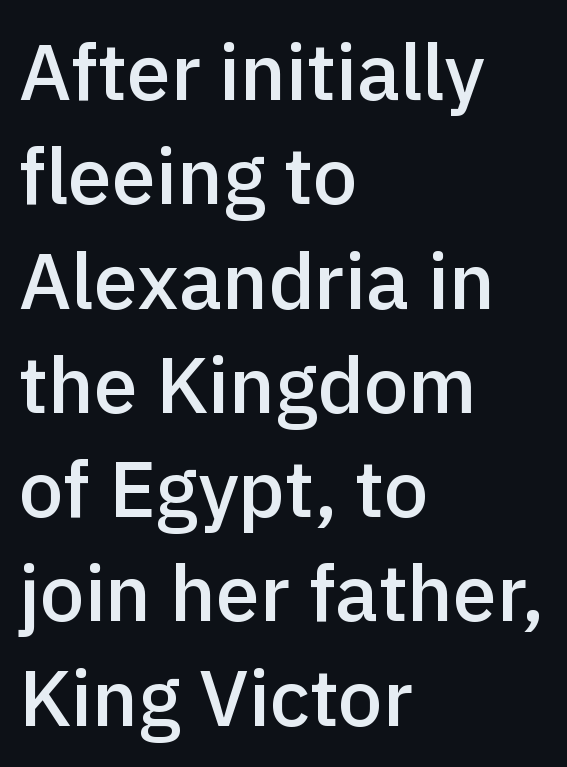
The image shows 79 px semibold sans-serif type, upright; set left-aligned, normal line spacing (1.32x), normal letter spacing, not underlined; a medium x-height.
